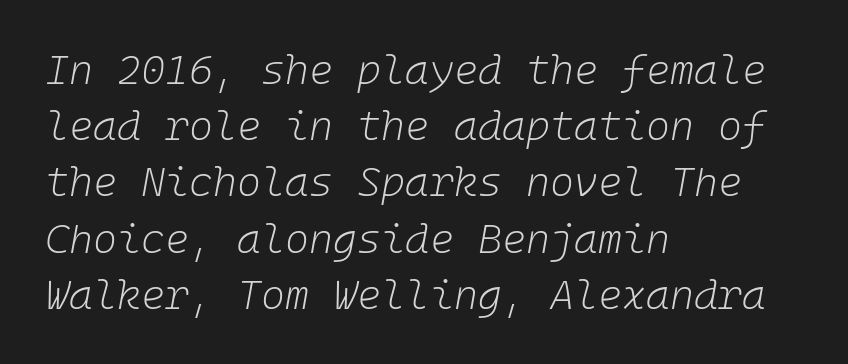
The image shows 41 px light type, italic (leaning right); set left-aligned, normal line spacing (1.37x), normal letter spacing, not underlined; low stroke contrast and a medium x-height.
